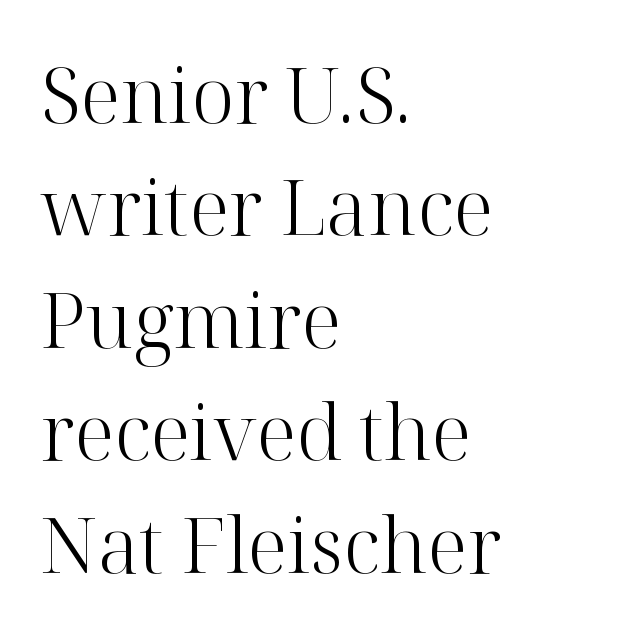
Q: Is the text bold? A: No.
Q: Is the text italic (slanted)? A: No, it is upright.
Q: Is the typeface a serif or a sans-serif typeface? A: Serif.
Q: Is the text underlined? A: No.
Q: How is the paragraph aligned? A: Left-aligned.
Q: Is the spacing between letters normal or unusually wide? A: Normal.
Q: Is the spacing between lines tight, normal or loose? A: Normal.
Q: Width (condensed, normal, or wide)? A: Normal.
Q: Stroke contrast? A: High.
Q: x-height? A: Medium.
Q: Monospaced? A: No.
